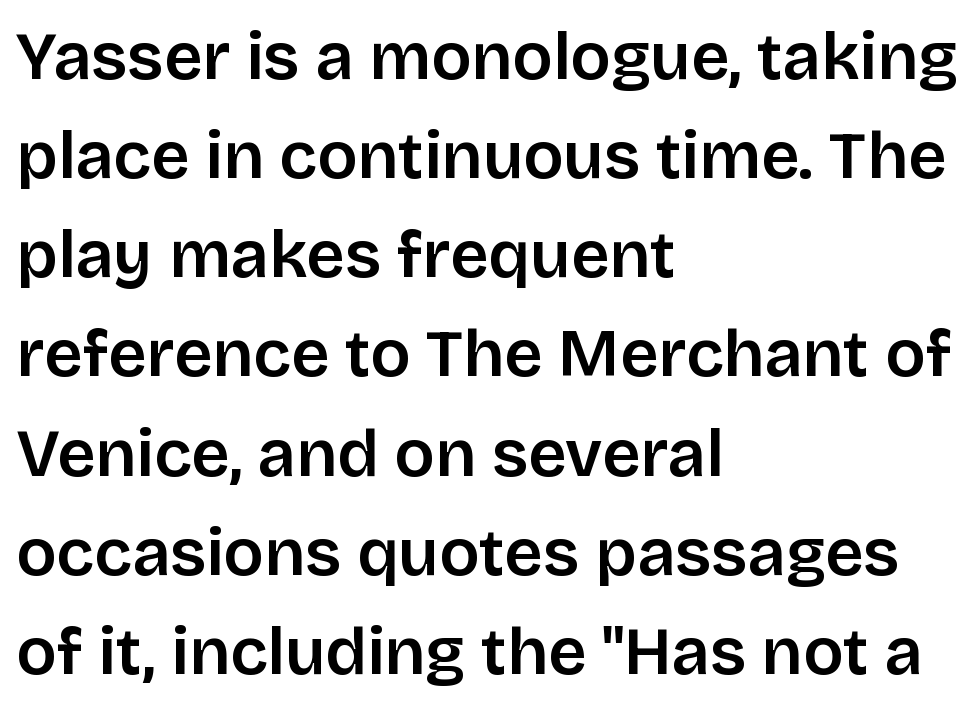
The image shows 67 px sans-serif type, upright; set left-aligned, normal line spacing (1.48x), normal letter spacing, not underlined; low stroke contrast and a large x-height.
